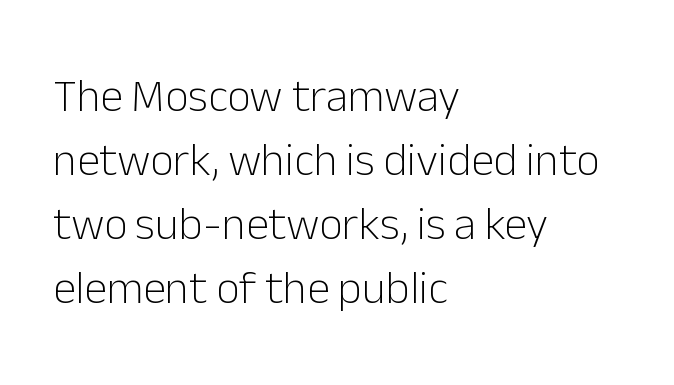
Typeset ragged right — the left edge is the straight one. Is this a fixed-width face? No — the glyphs have proportional, varying widths. Just letters on the line, the space beneath them empty. One glance says typical: line gaps are just what's usual. The rendering shows plain stroke endings on the letterforms — a sans-serif design.
